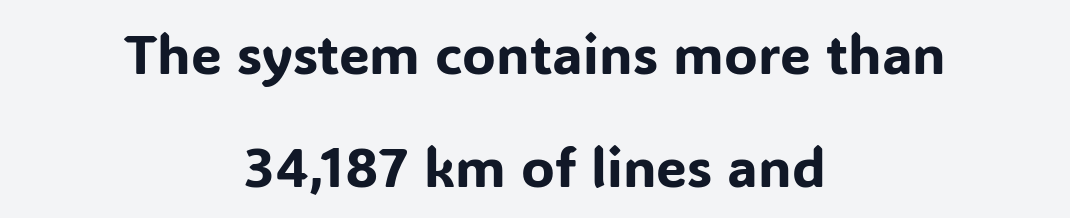
The image shows 55 px sans-serif type, upright; set centered, loose line spacing (2.05x), normal letter spacing, not underlined; low stroke contrast and a medium x-height.
